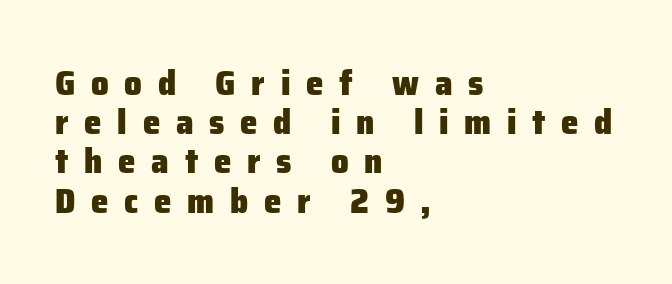
The text block is weighted toward the left margin, trailing off unevenly rightward. Looks like regular typesetting: each glyph gets only the width it needs. These words are printed bold, with thick strokes throughout. It's the straight-up-and-down kind of type. Leading: reduced. The string is rendered with underlining switched off.
